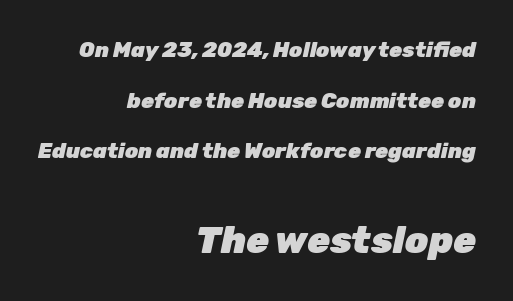
Q: Is the text bold? A: Yes.
Q: Is the text italic (slanted)? A: Yes, it leans right by about 12 degrees.
Q: Is the text underlined? A: No.
Q: How is the paragraph aligned? A: Right-aligned.
Q: Is the spacing between letters normal or unusually wide? A: Normal.
Q: Is the spacing between lines tight, normal or loose? A: Loose.
Q: Which block of text is set in a larger size, the first (top) or the second (bottom)? A: The second (bottom) one.
Q: Width (condensed, normal, or wide)? A: Normal.
Q: Stroke contrast? A: Low.
Q: x-height? A: Medium.
Q: Monospaced? A: No.
